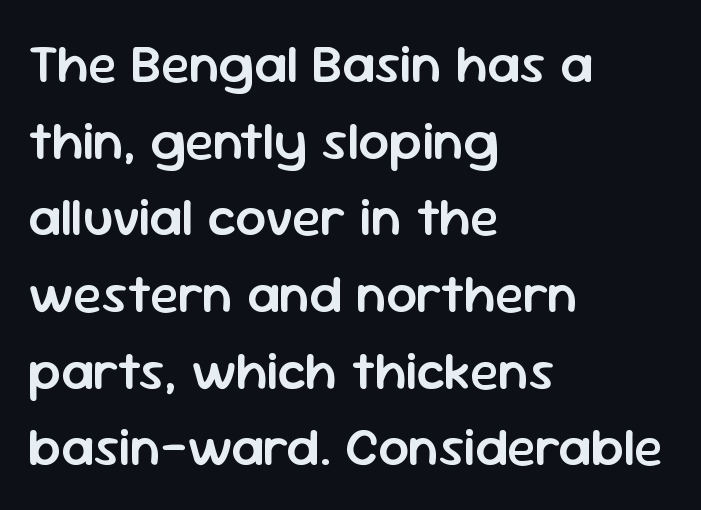
Q: Is the text bold? A: Semi-bold.
Q: Is the text italic (slanted)? A: No, it is upright.
Q: Is the typeface a serif or a sans-serif typeface? A: Sans-serif.
Q: Is the text underlined? A: No.
Q: How is the paragraph aligned? A: Left-aligned.
Q: Is the spacing between letters normal or unusually wide? A: Normal.
Q: Is the spacing between lines tight, normal or loose? A: Normal.
Q: Width (condensed, normal, or wide)? A: Normal.
Q: Stroke contrast? A: Low.
Q: x-height? A: Medium.
Q: Monospaced? A: No.
